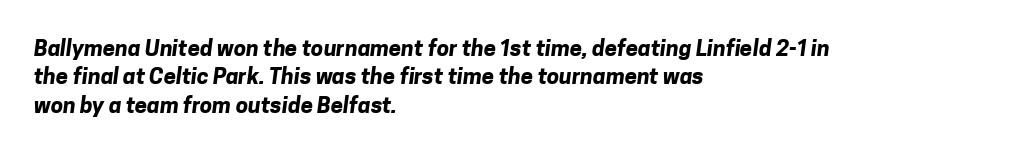
The passage shown stacks its lines at a standard gap. Does extra space separate the letters? No, they use regular spacing. Is the type bold? Yes — the strokes are clearly thick and heavy. Underline: absent. Reading down the block, your eye returns to a fixed left position each line.
